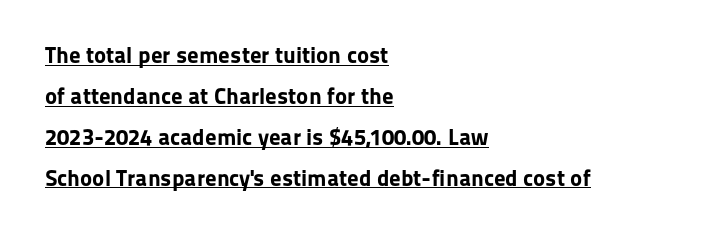
{"italic": "no", "bold": "yes", "underline": "yes", "align": "left", "line_spacing_ratio": 1.78, "letter_spacing": "normal", "letter_spacing_em": 0.0, "glyph_px": 23}
